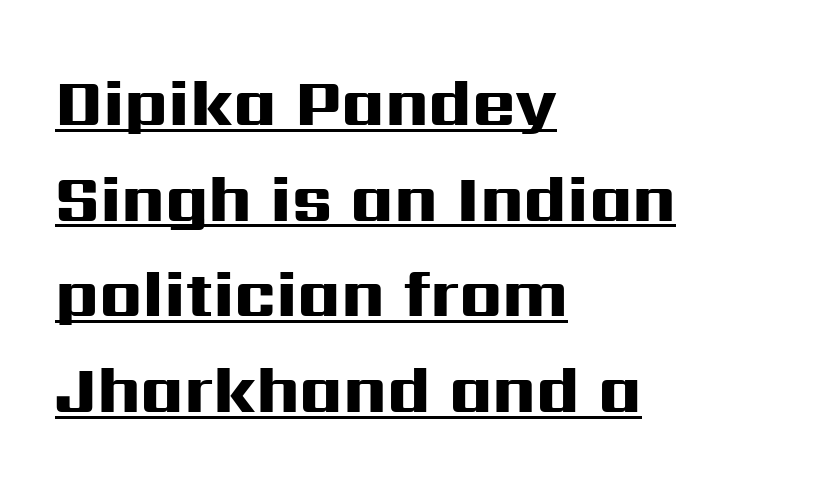
{"serif": "no", "italic": "no", "bold": "yes", "weight": "heavy", "width": "wide", "stroke_contrast": "high", "x_height": "medium", "monospaced": "no", "underline": "yes", "align": "left", "line_spacing": "normal", "line_spacing_ratio": 1.45, "letter_spacing": "normal", "letter_spacing_em": 0.0, "glyph_px": 66}
